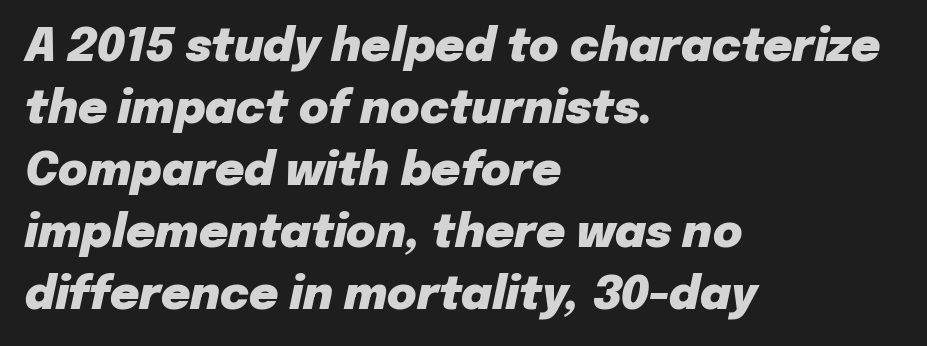
{"italic": "yes", "lean": "right", "slant_degrees": 12, "bold": "yes", "weight": "heavy", "width": "normal", "stroke_contrast": "low", "x_height": "medium", "monospaced": "no", "underline": "no", "align": "left", "line_spacing": "normal", "line_spacing_ratio": 1.38, "letter_spacing": "normal", "letter_spacing_em": 0.0, "glyph_px": 45}
